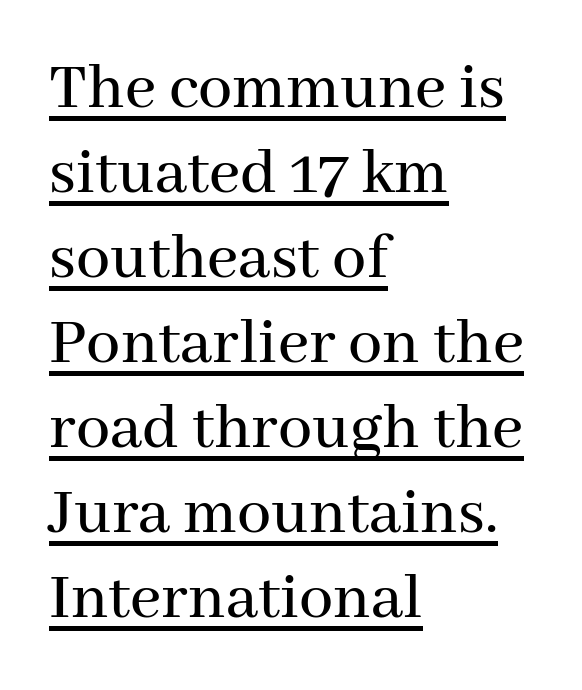
Baseline-to-baseline distance is the conventional proportion of letter height. Varying glyph widths throughout — classic text-font behaviour. The face used here is seriffed, in the tradition of book romans. Like a heading marked for emphasis, these lines bear an underscore.
